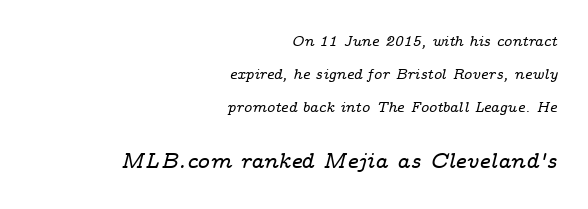
The image shows 21 px text type, italic (leaning right); set right-aligned, loose line spacing (2.35x), normal letter spacing, not underlined; the second (bottom) block is 1.5x larger.
